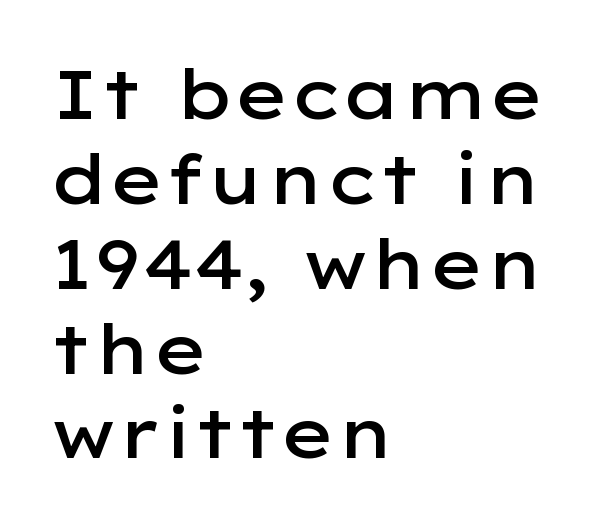
The image shows 69 px semibold, wide sans-serif type, upright; set left-aligned, line spacing 1.23x, normal letter spacing, not underlined; low stroke contrast and a medium x-height.
